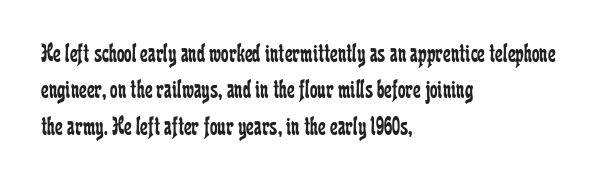
Q: Is the text bold? A: No.
Q: Is the text italic (slanted)? A: No, it is upright.
Q: Is the text underlined? A: No.
Q: How is the paragraph aligned? A: Left-aligned.
Q: Is the spacing between letters normal or unusually wide? A: Normal.
Q: Is the spacing between lines tight, normal or loose? A: Normal.
